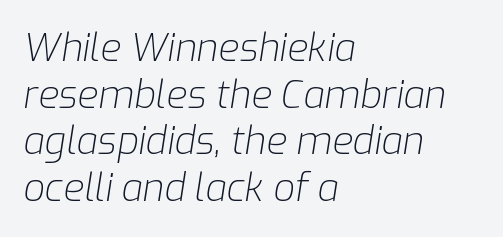
The letters sit at their default tracking, neither squeezed nor spread. Note the varied advance widths — an 'i' is clearly narrower than an 'm'. Anything drawn beneath the words? Only blank space. These lines stack with their left ends in a neat column. The font's italic variant was chosen for this text. Weight: in the light-to-regular range.
